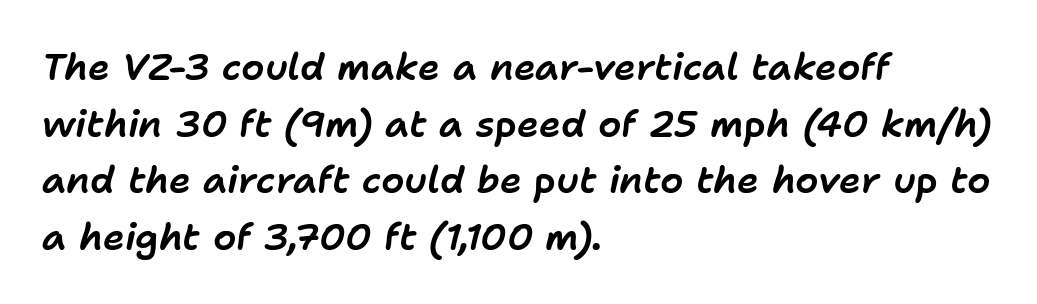
Q: Is the text italic (slanted)? A: Yes, it leans right by about 11 degrees.
Q: Is the text underlined? A: No.
Q: How is the paragraph aligned? A: Left-aligned.
Q: Is the spacing between letters normal or unusually wide? A: Normal.
Q: Is the spacing between lines tight, normal or loose? A: Normal.
Q: Width (condensed, normal, or wide)? A: Normal.
Q: Stroke contrast? A: Low.
Q: x-height? A: Medium.
Q: Monospaced? A: No.
